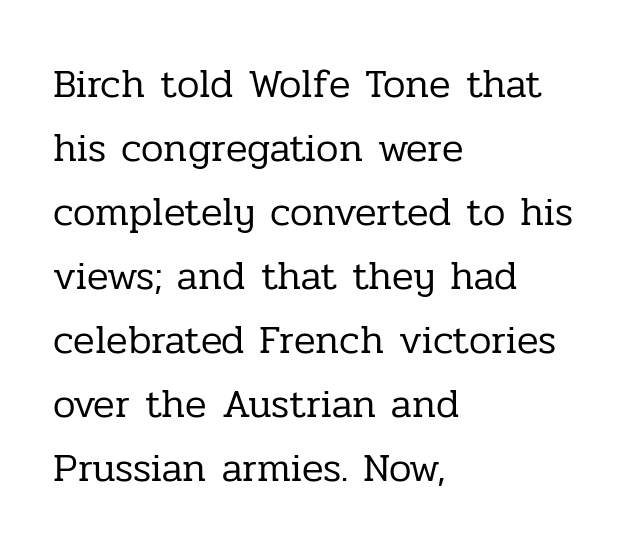
All the whitespace from short lines collects on the right. Is the type heavy? It reads as light-to-regular instead. Unmarked baselines from the first word to the last. You could call the tracking neutral — neither tight nor loose. Type style note: has serifs. Leading: standard.
